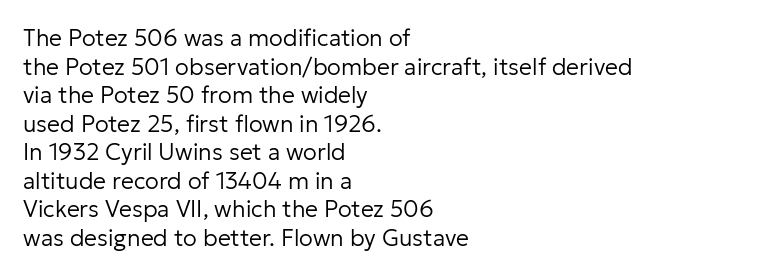
The image shows 23 px text type, upright; set left-aligned, line spacing 1.24x, normal letter spacing, not underlined.
